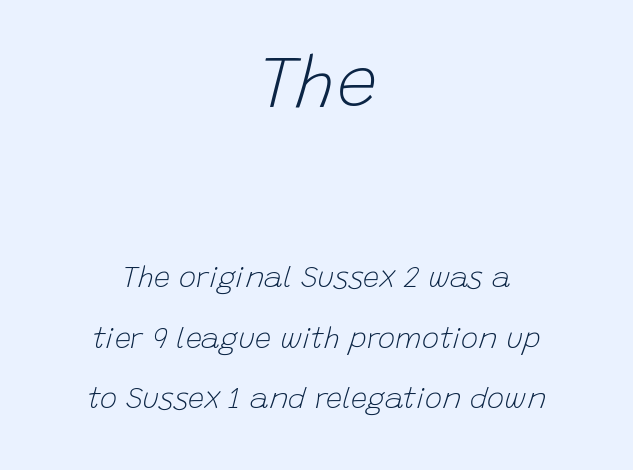
Standard letterfit; no display-style spreading of the glyphs. The emphasis by scale lands on block number one, above. The typesetter chose a symmetrical, centered arrangement here. Reading down the column, the eye jumps a long way to each next line. The axis of the letterforms is tilted away from vertical.
